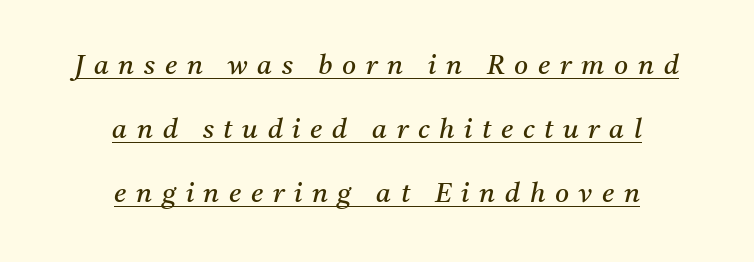
{"italic": "yes", "lean": "right", "slant_degrees": 11, "bold": "no", "underline": "yes", "align": "center", "line_spacing": "loose", "line_spacing_ratio": 2.37, "letter_spacing": "wide", "letter_spacing_em": 0.36, "glyph_px": 27}
